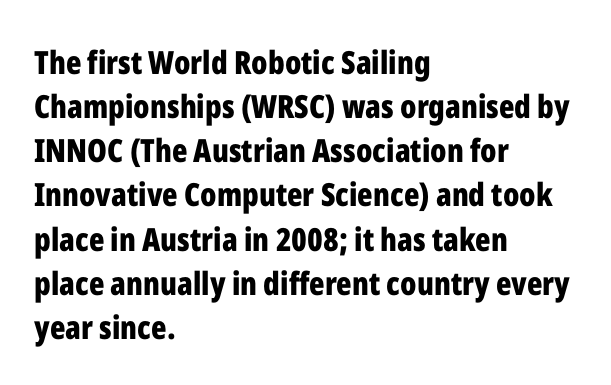
The letters stand straight up with perfectly vertical stems. Descenders hang freely into open space. Grotesque or geometric, the face here clearly has no serifs. Line spacing here is normal. Notice how the passage keeps a crisp vertical edge on the left only. Heavy-handed strokes throughout: this text is bold.
